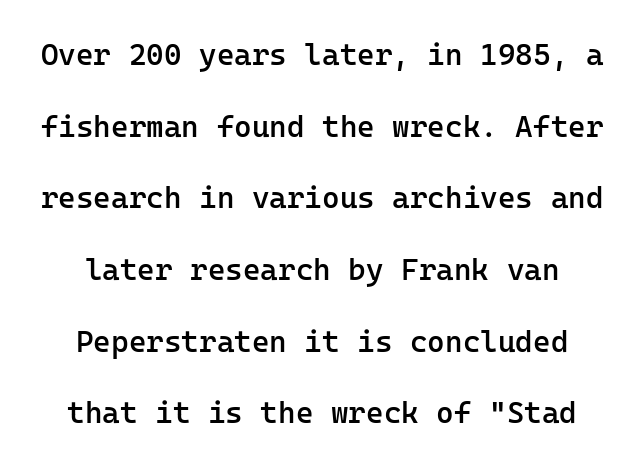
Q: Is the text bold? A: Semi-bold.
Q: Is the text italic (slanted)? A: No, it is upright.
Q: Is the typeface a serif or a sans-serif typeface? A: Sans-serif.
Q: Is the text underlined? A: No.
Q: Is the spacing between letters normal or unusually wide? A: Normal.
Q: Is the spacing between lines tight, normal or loose? A: Loose.
Q: Width (condensed, normal, or wide)? A: Normal.
Q: Stroke contrast? A: Low.
Q: x-height? A: Medium.
Q: Monospaced? A: Yes.
